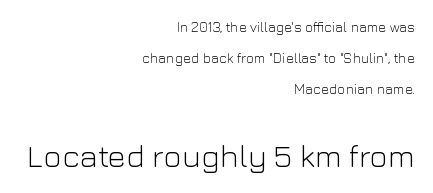
Q: Is the text bold? A: No.
Q: Is the text italic (slanted)? A: No, it is upright.
Q: Is the typeface a serif or a sans-serif typeface? A: Sans-serif.
Q: Is the text underlined? A: No.
Q: How is the paragraph aligned? A: Right-aligned.
Q: Is the spacing between letters normal or unusually wide? A: Normal.
Q: Is the spacing between lines tight, normal or loose? A: Loose.
Q: Which block of text is set in a larger size, the first (top) or the second (bottom)? A: The second (bottom) one.
Q: Width (condensed, normal, or wide)? A: Normal.
Q: Stroke contrast? A: Low.
Q: x-height? A: Medium.
Q: Monospaced? A: No.
